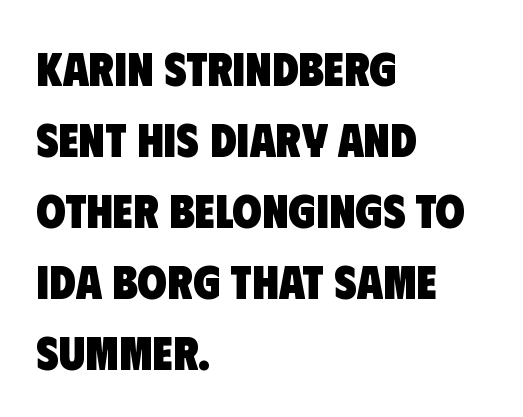
Q: Is the text bold? A: Yes.
Q: Is the typeface a serif or a sans-serif typeface? A: Sans-serif.
Q: Is the text underlined? A: No.
Q: How is the paragraph aligned? A: Left-aligned.
Q: Is the spacing between letters normal or unusually wide? A: Normal.
Q: Is the spacing between lines tight, normal or loose? A: Normal.
Q: Width (condensed, normal, or wide)? A: Condensed.
Q: Stroke contrast? A: Low.
Q: x-height? A: Large.
Q: Monospaced? A: No.
